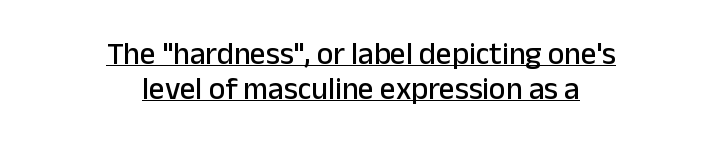
{"serif": "no", "italic": "no", "width": "normal", "stroke_contrast": "low", "x_height": "medium", "monospaced": "no", "underline": "yes", "align": "center", "line_spacing": "tight", "line_spacing_ratio": 1.12, "letter_spacing": "normal", "letter_spacing_em": 0.0, "glyph_px": 31}
